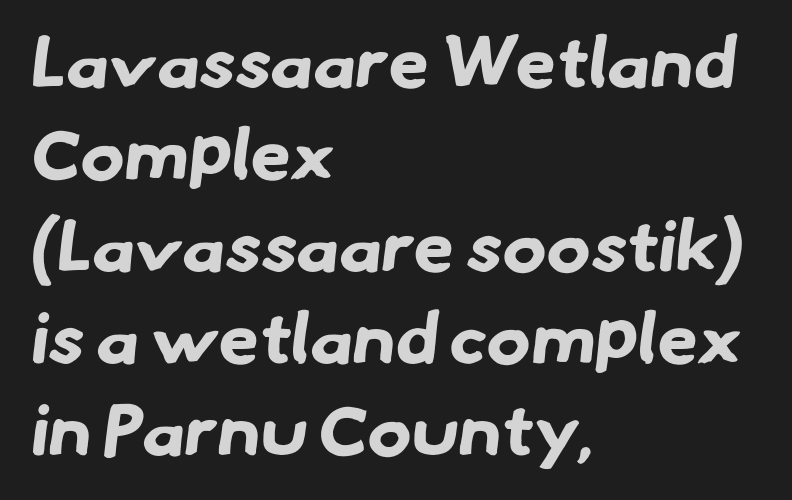
The image shows 73 px bold sans-serif type; set left-aligned, normal line spacing (1.26x), normal letter spacing, not underlined; low stroke contrast and a small x-height.
